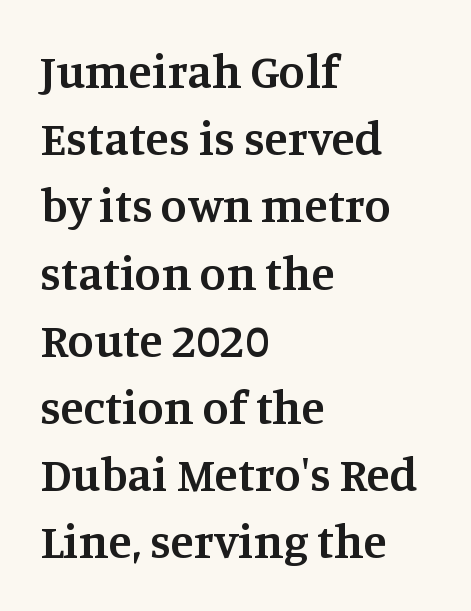
The image shows 48 px semibold serif type, upright; set left-aligned, normal line spacing (1.4x), normal letter spacing, not underlined; medium stroke contrast and a large x-height.
